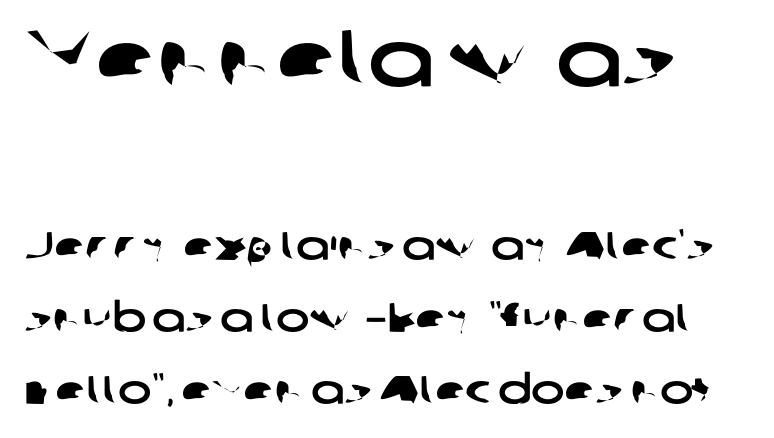
Q: Is the typeface a serif or a sans-serif typeface? A: Sans-serif.
Q: Is the text underlined? A: No.
Q: How is the paragraph aligned? A: Left-aligned.
Q: Is the spacing between letters normal or unusually wide? A: Normal.
Q: Which block of text is set in a larger size, the first (top) or the second (bottom)? A: The first (top) one.
Q: Width (condensed, normal, or wide)? A: Wide.
Q: Stroke contrast? A: Low.
Q: x-height? A: Medium.
Q: Monospaced? A: No.
